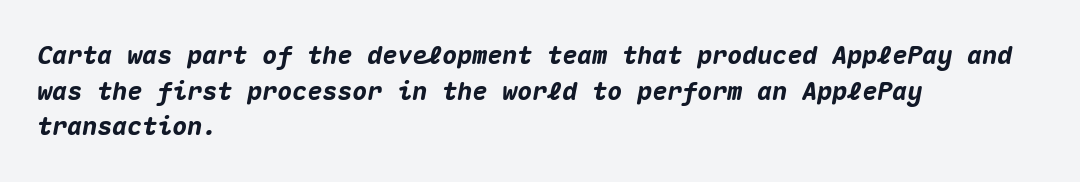
{"italic": "yes", "lean": "right", "slant_degrees": 10, "bold": "yes", "underline": "no", "align": "left", "line_spacing": "normal", "line_spacing_ratio": 1.43, "letter_spacing": "normal", "letter_spacing_em": 0.0, "glyph_px": 25}
